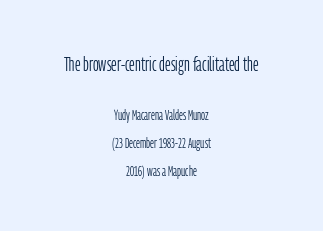
{"italic": "no", "bold": "no", "underline": "no", "align": "center", "line_spacing": "loose", "line_spacing_ratio": 1.97, "letter_spacing": "normal", "letter_spacing_em": 0.0, "larger_block": "first", "size_ratio": 1.43, "glyph_px": 20}
